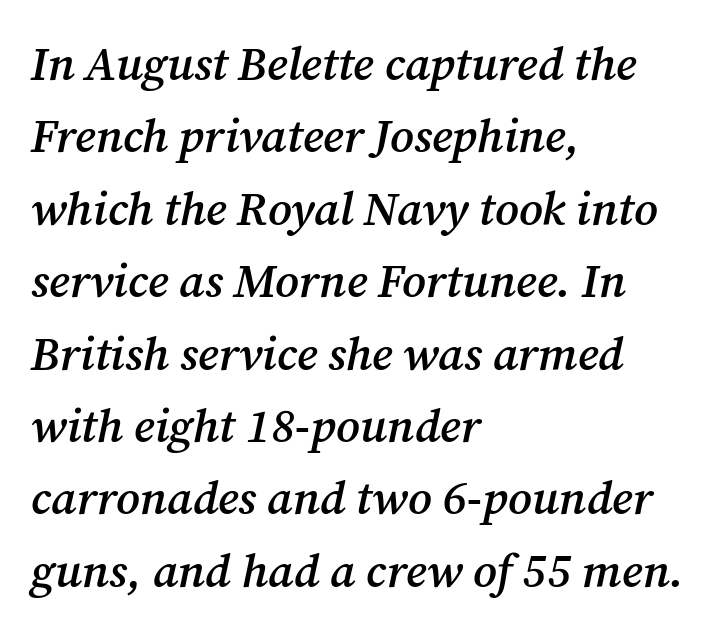
Is this a fixed-width face? No — the glyphs have proportional, varying widths. The line texture is even and compact thanks to regular tracking. These lines stack with their left ends in a neat column. Is this a sans? No — the strokes have serifs. Is the type slanted? Yes — the strokes lean at a clear angle.
